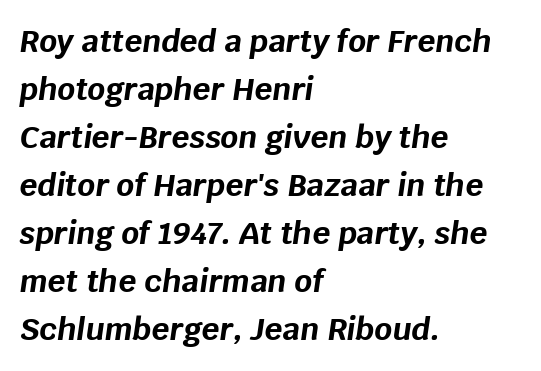
Q: Is the text bold? A: Yes.
Q: Is the text italic (slanted)? A: Yes, it leans right by about 8 degrees.
Q: Is the text underlined? A: No.
Q: How is the paragraph aligned? A: Left-aligned.
Q: Is the spacing between letters normal or unusually wide? A: Normal.
Q: Is the spacing between lines tight, normal or loose? A: Normal.
Q: Width (condensed, normal, or wide)? A: Normal.
Q: Stroke contrast? A: Low.
Q: x-height? A: Large.
Q: Monospaced? A: No.
